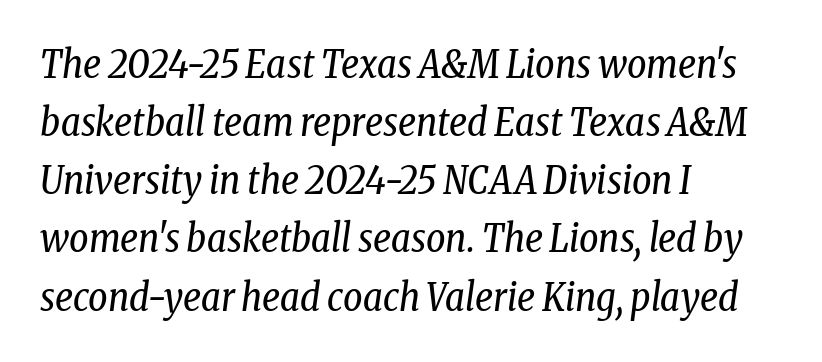
Q: Is the text bold? A: No.
Q: Is the text italic (slanted)? A: Yes, it leans right by about 8 degrees.
Q: Is the typeface a serif or a sans-serif typeface? A: Serif.
Q: Is the text underlined? A: No.
Q: How is the paragraph aligned? A: Left-aligned.
Q: Is the spacing between letters normal or unusually wide? A: Normal.
Q: Is the spacing between lines tight, normal or loose? A: Normal.
Q: Width (condensed, normal, or wide)? A: Condensed.
Q: Stroke contrast? A: Low.
Q: x-height? A: Medium.
Q: Monospaced? A: No.
